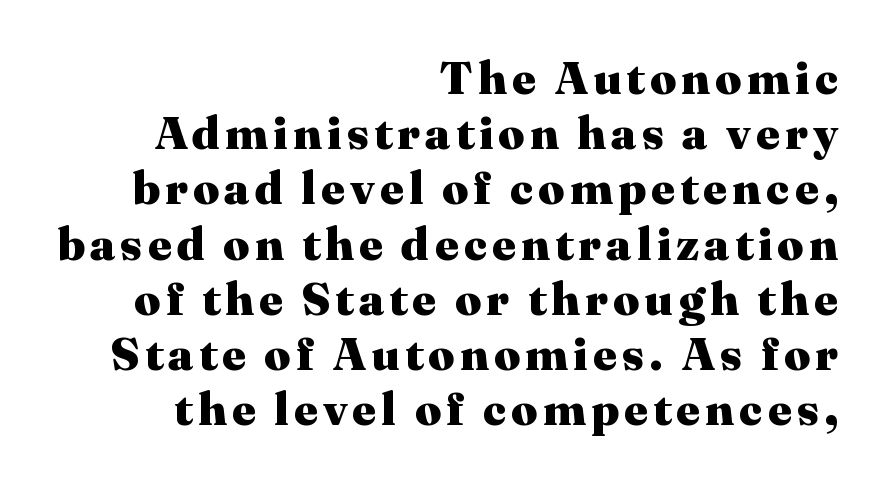
The image shows 46 px heavy serif type, upright; set right-aligned, line spacing 1.2x, not underlined; medium stroke contrast and a medium x-height.
